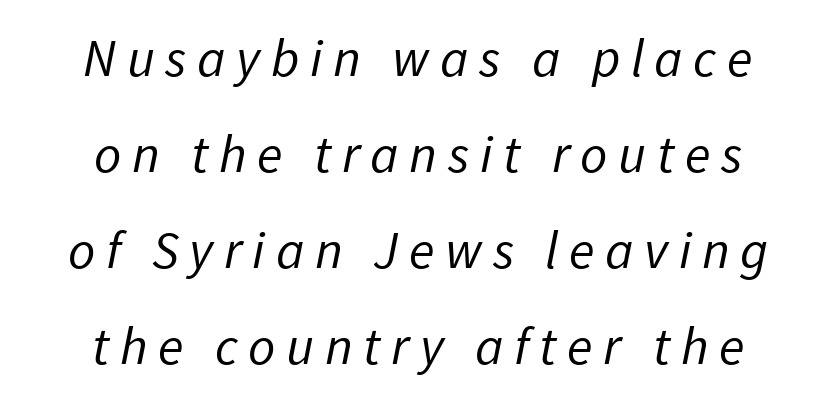
Serif or sans? Sans — the stroke terminals are bare. These lines are rendered in a variable-pitch font. Which margin do the lines hug? Neither — every line sits in the middle. In terms of letterspacing, this is a distinctly airy, spread setting. Underline: absent.
